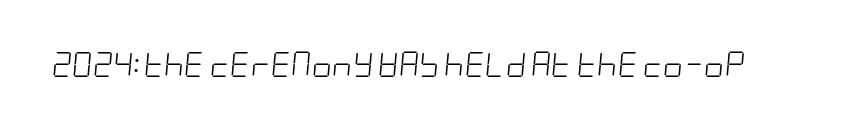
{"italic": "yes", "lean": "right", "slant_degrees": 5, "bold": "no", "underline": "no", "letter_spacing": "normal", "letter_spacing_em": 0.0, "glyph_px": 25}
